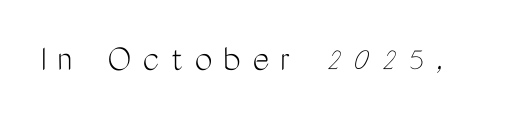
{"serif": "no", "italic": "no", "bold": "no", "weight": "light", "width": "condensed", "stroke_contrast": "medium", "x_height": "medium", "monospaced": "no", "underline": "no", "letter_spacing": "wide", "letter_spacing_em": 0.28, "glyph_px": 40}
